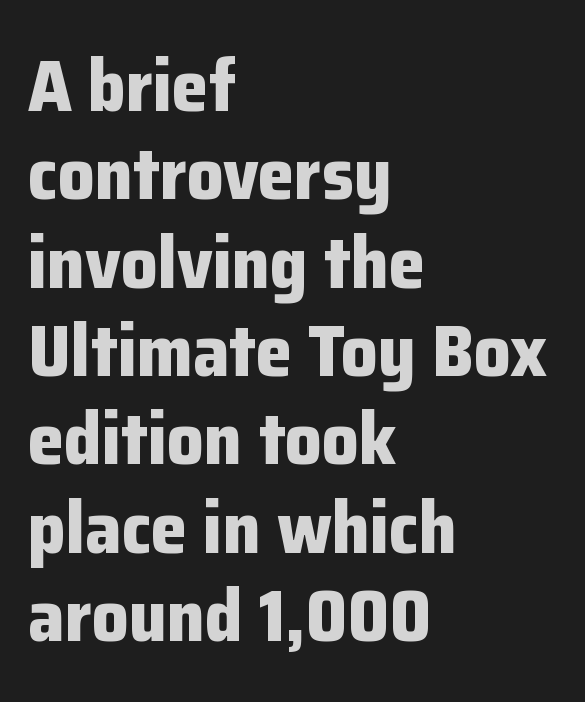
Q: Is the text bold? A: Yes.
Q: Is the text italic (slanted)? A: No, it is upright.
Q: Is the typeface a serif or a sans-serif typeface? A: Sans-serif.
Q: Is the text underlined? A: No.
Q: How is the paragraph aligned? A: Left-aligned.
Q: Is the spacing between letters normal or unusually wide? A: Normal.
Q: Width (condensed, normal, or wide)? A: Normal.
Q: Stroke contrast? A: Low.
Q: x-height? A: Medium.
Q: Monospaced? A: No.
